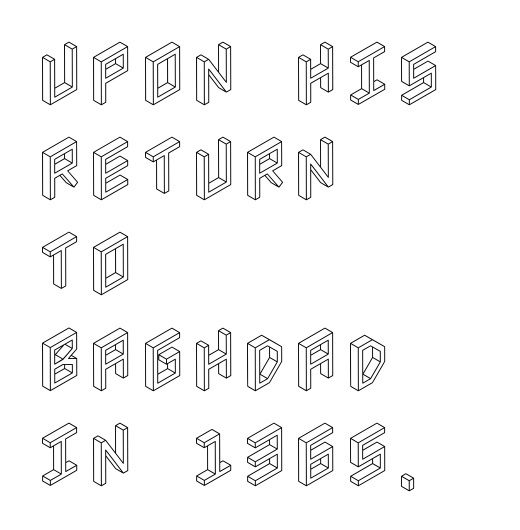
Notice how descenders clear the ascenders below comfortably — that's standard leading. Posture: vertical. Standard letterfit; no display-style spreading of the glyphs. If you drew a ruler down the left edge, every line would touch it. The specimen omits any rule beneath the text block's lines.
